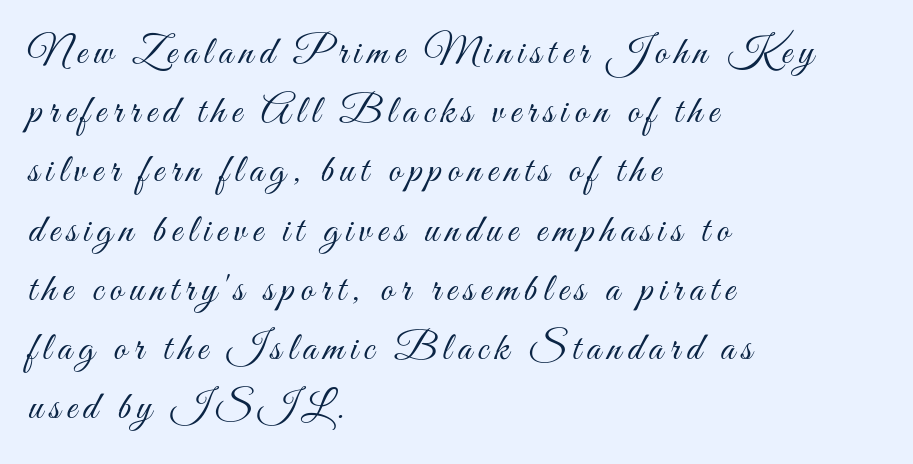
Q: Is the text bold? A: No.
Q: Is the text italic (slanted)? A: Yes.
Q: Is the text underlined? A: No.
Q: How is the paragraph aligned? A: Left-aligned.
Q: Is the spacing between lines tight, normal or loose? A: Normal.
Q: Width (condensed, normal, or wide)? A: Condensed.
Q: Stroke contrast? A: Medium.
Q: x-height? A: Small.
Q: Monospaced? A: No.
